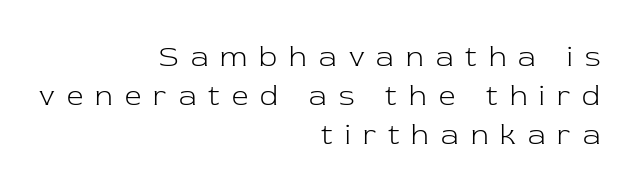
Q: Is the text bold? A: No.
Q: Is the text italic (slanted)? A: No, it is upright.
Q: Is the typeface a serif or a sans-serif typeface? A: Serif.
Q: Is the text underlined? A: No.
Q: How is the paragraph aligned? A: Right-aligned.
Q: Is the spacing between letters normal or unusually wide? A: Unusually wide.
Q: Is the spacing between lines tight, normal or loose? A: Normal.
Q: Width (condensed, normal, or wide)? A: Normal.
Q: Stroke contrast? A: Low.
Q: x-height? A: Medium.
Q: Monospaced? A: No.
